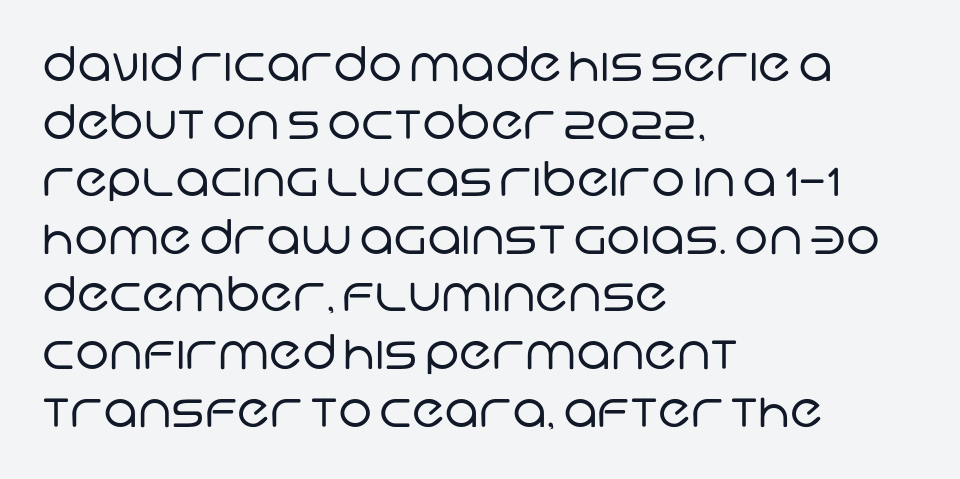
Beneath every word, the page is bare. Ink coverage per letter is moderate at most. Type style note: lacks serifs. Typeset ragged right — the left edge is the straight one. The horizontal fit of the characters is conventional and even. You could not count columns in this text — the font is proportionally spaced.
